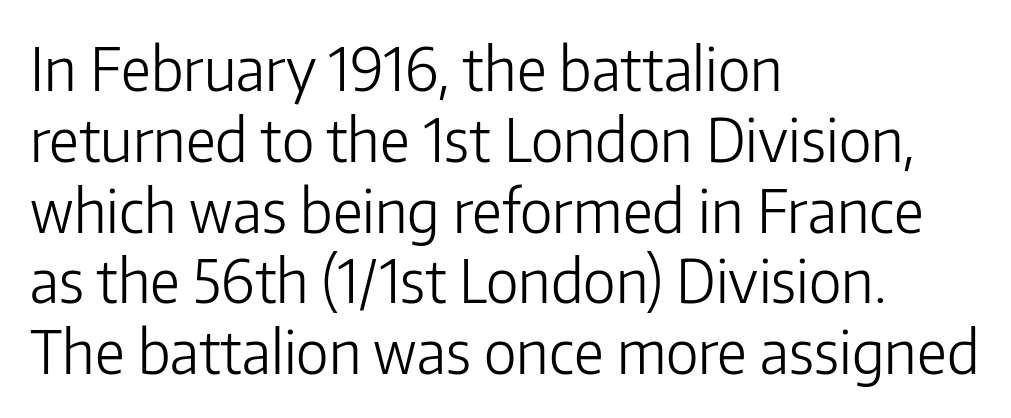
Q: Is the text bold? A: No.
Q: Is the text italic (slanted)? A: No, it is upright.
Q: Is the typeface a serif or a sans-serif typeface? A: Sans-serif.
Q: Is the text underlined? A: No.
Q: How is the paragraph aligned? A: Left-aligned.
Q: Is the spacing between letters normal or unusually wide? A: Normal.
Q: Width (condensed, normal, or wide)? A: Normal.
Q: Stroke contrast? A: Low.
Q: x-height? A: Medium.
Q: Monospaced? A: No.
